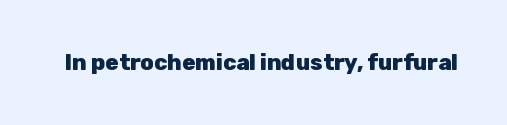
Q: Is the text bold? A: Yes.
Q: Is the text italic (slanted)? A: No, it is upright.
Q: Is the text underlined? A: No.
Q: Is the spacing between letters normal or unusually wide? A: Normal.
